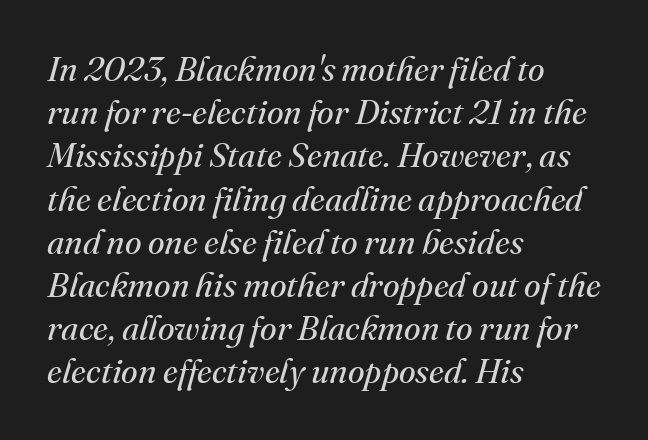
{"serif": "yes", "italic": "yes", "lean": "right", "slant_degrees": 16, "bold": "no", "weight": "regular", "width": "normal", "stroke_contrast": "medium", "x_height": "small", "monospaced": "no", "underline": "no", "align": "left", "line_spacing": "normal", "line_spacing_ratio": 1.27, "letter_spacing": "normal", "letter_spacing_em": 0.0, "glyph_px": 34}
